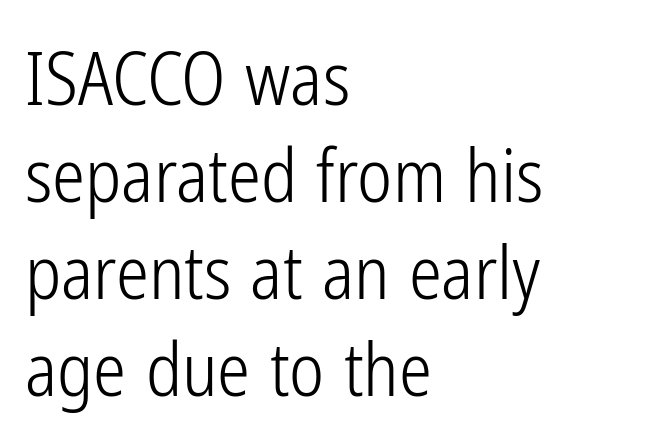
{"serif": "no", "italic": "no", "bold": "no", "weight": "light", "width": "condensed", "stroke_contrast": "low", "x_height": "medium", "monospaced": "no", "underline": "no", "align": "left", "line_spacing": "normal", "line_spacing_ratio": 1.31, "letter_spacing": "normal", "letter_spacing_em": 0.0, "glyph_px": 74}
